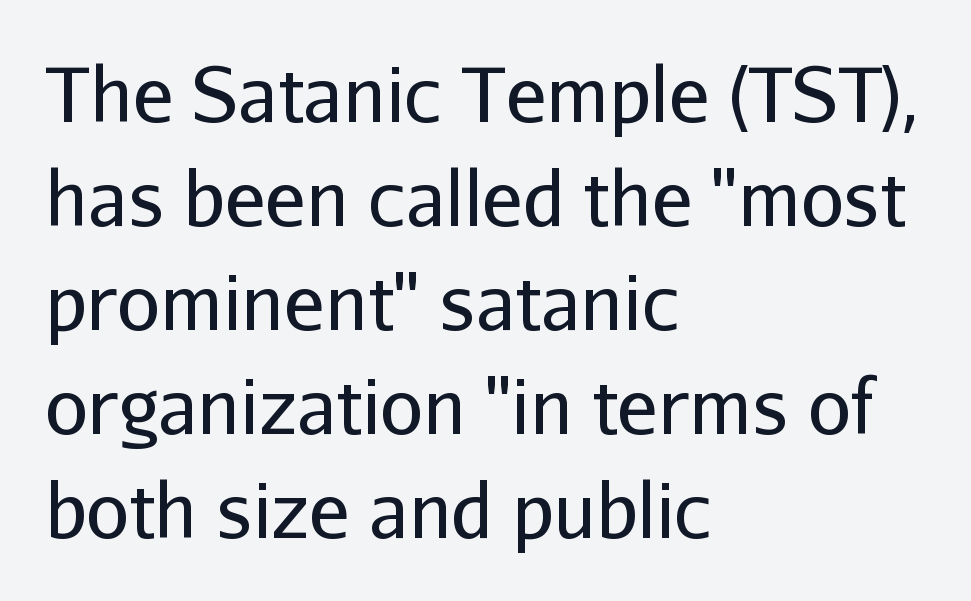
{"serif": "no", "italic": "no", "bold": "no", "weight": "regular", "width": "normal", "stroke_contrast": "low", "x_height": "medium", "monospaced": "no", "underline": "no", "align": "left", "line_spacing": "normal", "line_spacing_ratio": 1.37, "letter_spacing": "normal", "letter_spacing_em": 0.0, "glyph_px": 76}
